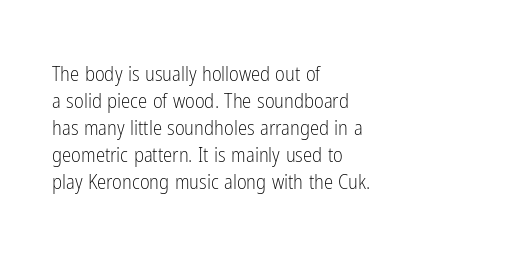
Q: Is the text bold? A: No.
Q: Is the text italic (slanted)? A: No, it is upright.
Q: Is the text underlined? A: No.
Q: How is the paragraph aligned? A: Left-aligned.
Q: Is the spacing between letters normal or unusually wide? A: Normal.
Q: Is the spacing between lines tight, normal or loose? A: Normal.
